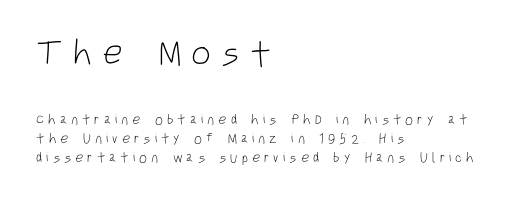
Q: Is the text bold? A: No.
Q: Is the text italic (slanted)? A: No, it is upright.
Q: Is the typeface a serif or a sans-serif typeface? A: Sans-serif.
Q: Is the text underlined? A: No.
Q: How is the paragraph aligned? A: Left-aligned.
Q: Is the spacing between letters normal or unusually wide? A: Unusually wide.
Q: Is the spacing between lines tight, normal or loose? A: Normal.
Q: Which block of text is set in a larger size, the first (top) or the second (bottom)? A: The first (top) one.
Q: Width (condensed, normal, or wide)? A: Condensed.
Q: Stroke contrast? A: Low.
Q: x-height? A: Large.
Q: Monospaced? A: No.
